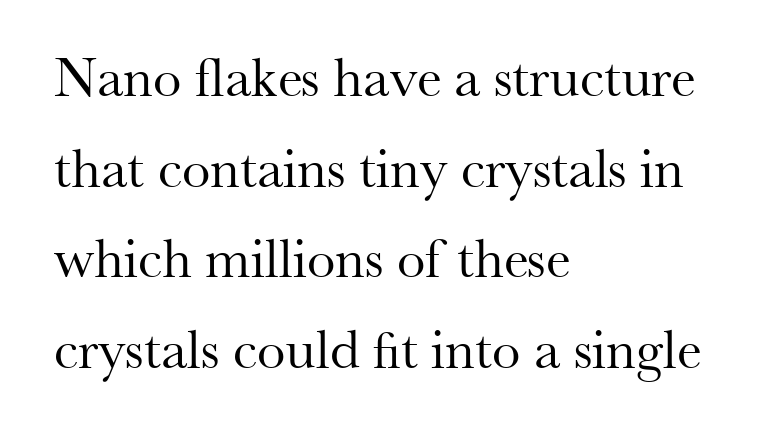
Q: Is the text bold? A: No.
Q: Is the text italic (slanted)? A: No, it is upright.
Q: Is the typeface a serif or a sans-serif typeface? A: Serif.
Q: Is the text underlined? A: No.
Q: How is the paragraph aligned? A: Left-aligned.
Q: Is the spacing between letters normal or unusually wide? A: Normal.
Q: Is the spacing between lines tight, normal or loose? A: Normal.
Q: Width (condensed, normal, or wide)? A: Normal.
Q: Stroke contrast? A: Medium.
Q: x-height? A: Small.
Q: Monospaced? A: No.
